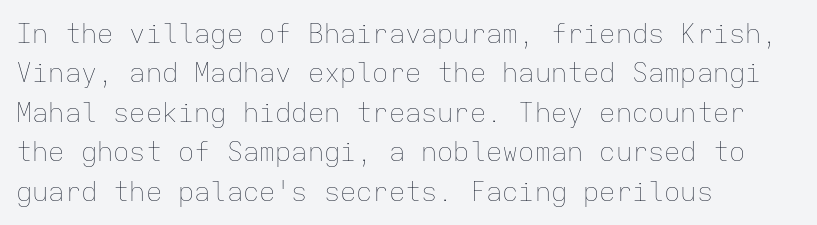
Quick note: not italic, upright. Is the stroke heavy? The answer is a plain regular-or-lighter. The setting favours the left margin, as ordinary paragraphs usually do. Has an underline been added? It has not. Tracking here is standard; glyphs follow each other at the usual distance. Line spacing here is normal.
